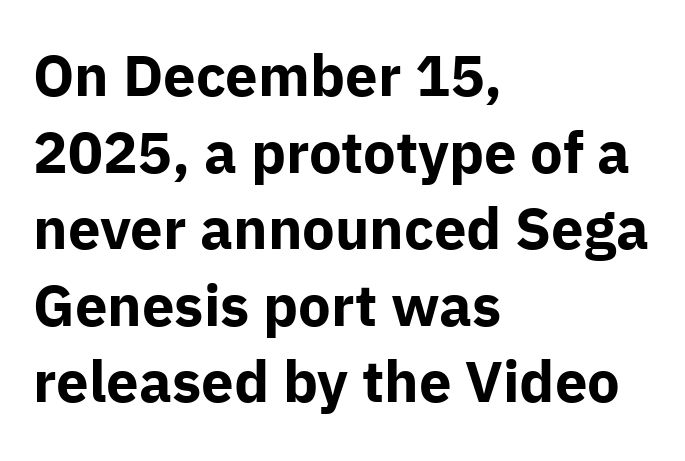
Set as a true bold cut, around the 700 mark. Plain, unruled lines of type. Varying glyph widths throughout — classic text-font behaviour. The face used here is a sans, in the tradition of grotesques and geometrics.
